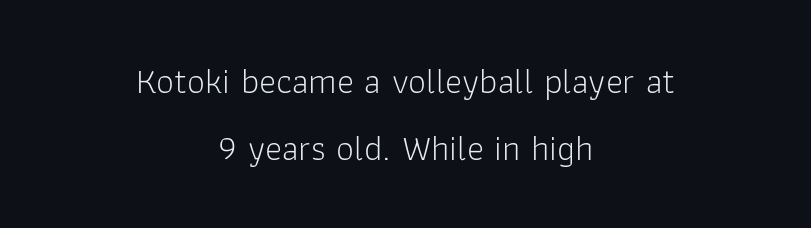
Is the type heavy? It reads as light-to-regular instead. Looks like regular typesetting: each glyph gets only the width it needs. This sample uses an upright cut, with every glyph sitting square on the baseline. Leftover space on each line is divided equally before and after the words. Between one letter and the next there's only the usual sliver of space.
